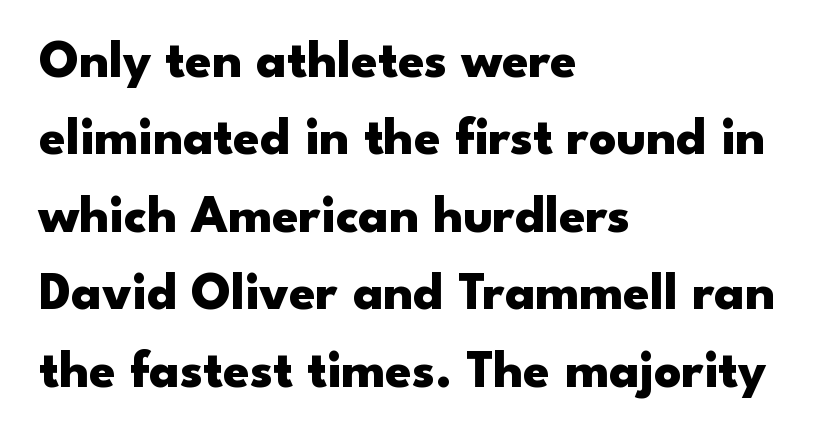
Think of a printed novel: that variable character pitch is what you see here. These words are printed bold, with thick strokes throughout. These lines are composed in type without serifs. If you drew a ruler down the left edge, every line would touch it.
